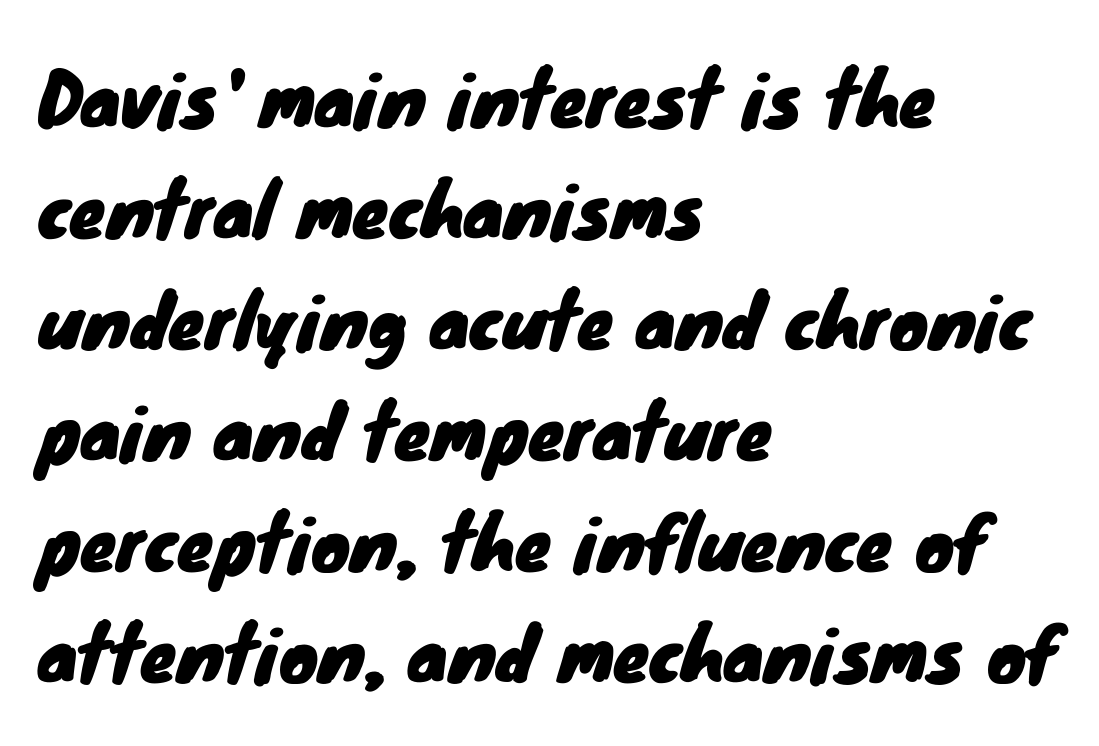
The image shows 73 px sans-serif type; set left-aligned, normal line spacing (1.52x), normal letter spacing, not underlined; low stroke contrast and a small x-height.
